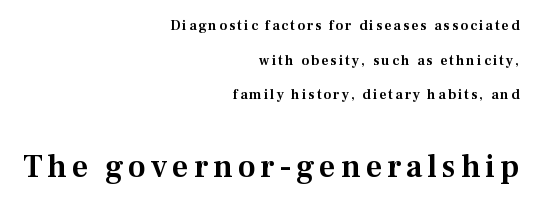
The passage shown stacks its lines with a broad gap. The more generous point size was reserved for the lower chunk. The space beneath each line is pristine and unruled. Every row of glyphs terminates at an identical x-position on the right.
